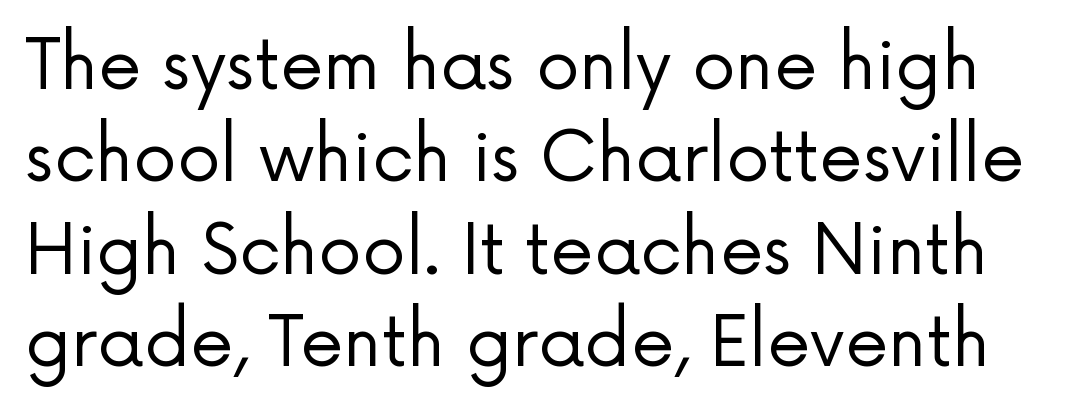
Leading matches the norm, producing a regular column. Weight: regular or lighter. The passage shown is typed in a proportional face where columns would drift. Grotesque or geometric, the face here clearly has no serifs. The string is rendered with underlining switched off. The lettering holds an erect, upright posture throughout.
